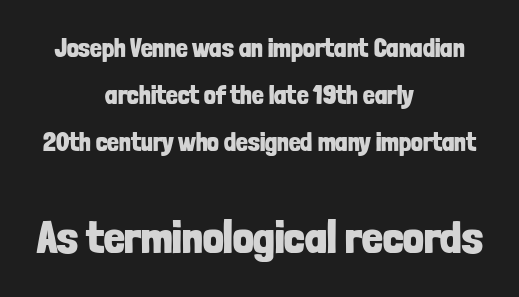
The gaps between neighbouring characters are ordinary and unremarkable. The foot of each line stays bare and open. The rendering uses a bold face; every stroke is thick and dark. Caption: upper text group reduced, lower text group enlarged. The rendering shows plain stroke endings on the letterforms — a sans-serif design. The font's upright variant was chosen for this text.
